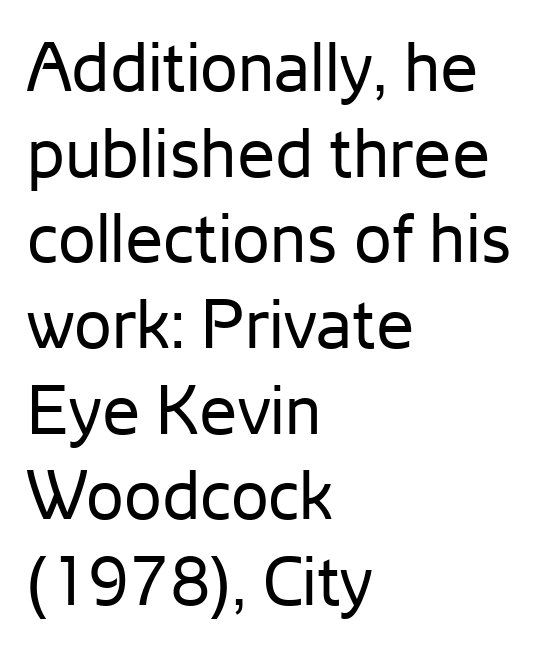
The image shows 68 px regular-weight sans-serif type, upright; set left-aligned, normal line spacing (1.26x), normal letter spacing, not underlined; low stroke contrast and a medium x-height.
